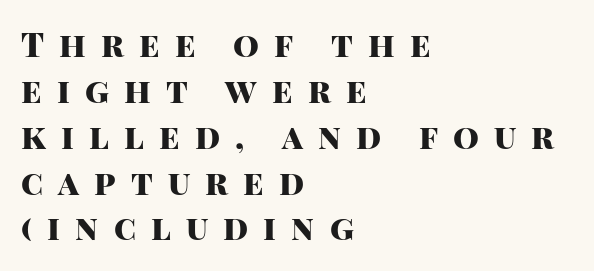
{"serif": "no", "italic": "no", "bold": "yes", "weight": "heavy", "width": "normal", "stroke_contrast": "high", "x_height": "large", "monospaced": "no", "underline": "no", "align": "left", "line_spacing": "normal", "line_spacing_ratio": 1.39, "letter_spacing": "wide", "letter_spacing_em": 0.46, "glyph_px": 33}
